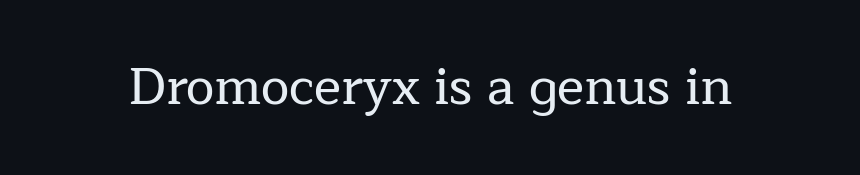
{"serif": "yes", "italic": "no", "width": "normal", "stroke_contrast": "low", "x_height": "medium", "monospaced": "no", "underline": "no", "letter_spacing": "normal", "letter_spacing_em": 0.0, "glyph_px": 51}
